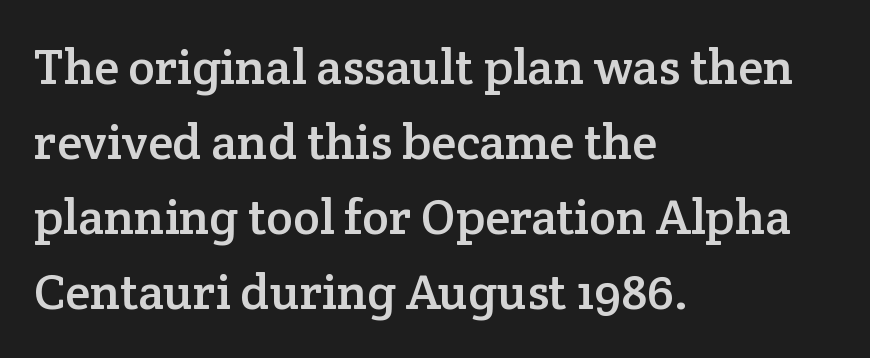
Standard letterfit; no display-style spreading of the glyphs. A clean baseline with only descenders dipping below it. These lines were composed using upright roman letters. Is this a sans? No — the strokes have serifs. The face used here is proportionally spaced, like ordinary book or web type. Compared with typical paragraphs, the rows here are spaced about the same.
